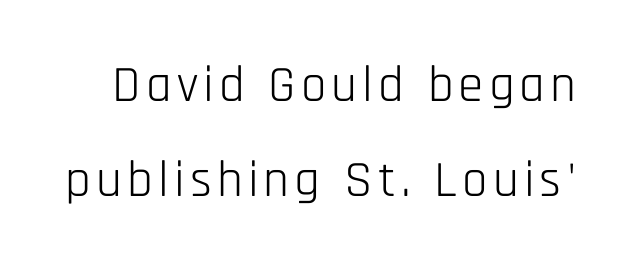
{"serif": "no", "italic": "no", "bold": "no", "weight": "light", "width": "condensed", "stroke_contrast": "low", "x_height": "large", "monospaced": "no", "underline": "no", "line_spacing_ratio": 1.86, "glyph_px": 51}
